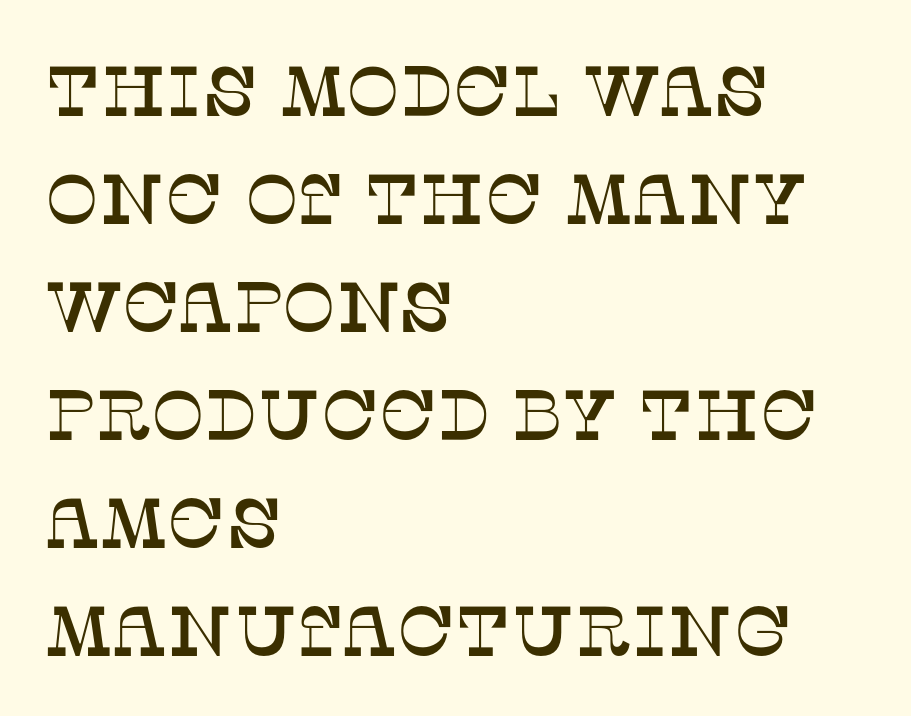
The image shows 71 px serif type, upright; set left-aligned, normal line spacing (1.52x), normal letter spacing, not underlined; low stroke contrast and a large x-height.
